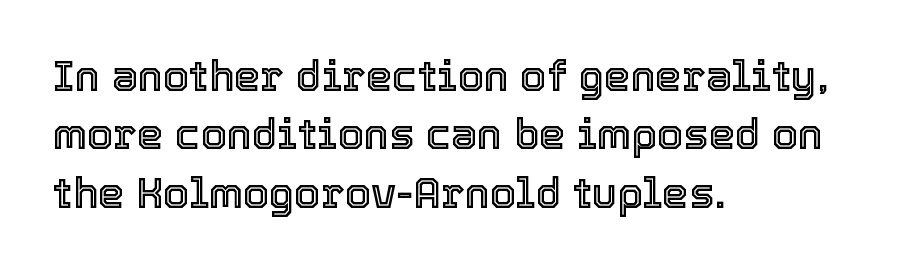
Q: Is the text italic (slanted)? A: No, it is upright.
Q: Is the text underlined? A: No.
Q: How is the paragraph aligned? A: Left-aligned.
Q: Is the spacing between letters normal or unusually wide? A: Normal.
Q: Is the spacing between lines tight, normal or loose? A: Normal.
Q: Width (condensed, normal, or wide)? A: Normal.
Q: x-height? A: Medium.
Q: Monospaced? A: No.
